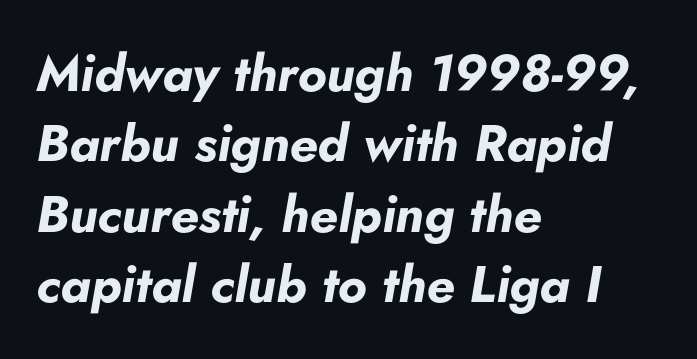
The image shows 51 px bold type, italic (leaning right); set left-aligned, normal line spacing (1.38x), normal letter spacing, not underlined; low stroke contrast and a small x-height.
